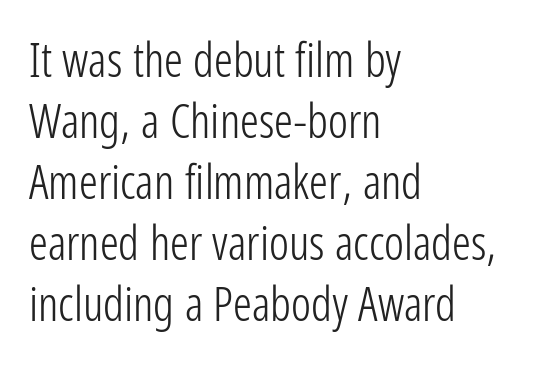
The image shows 47 px light, condensed sans-serif type, upright; set left-aligned, normal line spacing (1.3x), normal letter spacing, not underlined; low stroke contrast and a medium x-height.
